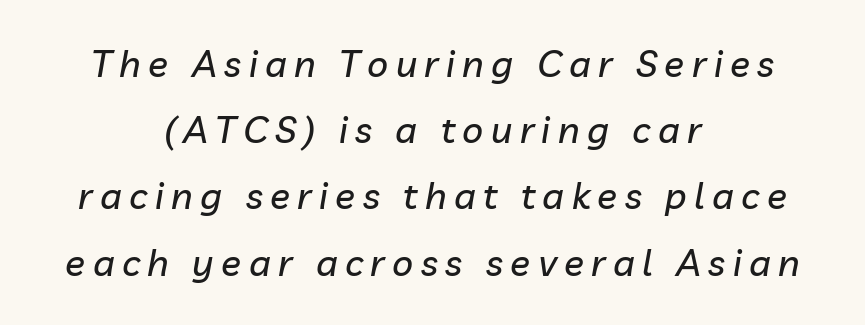
Q: Is the text italic (slanted)? A: Yes, it leans right by about 10 degrees.
Q: Is the text underlined? A: No.
Q: How is the paragraph aligned? A: Centered.
Q: Is the spacing between letters normal or unusually wide? A: Unusually wide.
Q: Width (condensed, normal, or wide)? A: Normal.
Q: Stroke contrast? A: Low.
Q: x-height? A: Medium.
Q: Monospaced? A: No.
